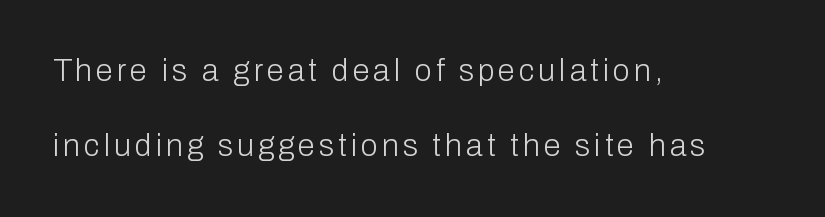
{"serif": "no", "italic": "no", "bold": "no", "weight": "light", "width": "normal", "stroke_contrast": "low", "x_height": "medium", "monospaced": "no", "underline": "no", "align": "left", "line_spacing": "loose", "line_spacing_ratio": 2.42, "glyph_px": 31}
